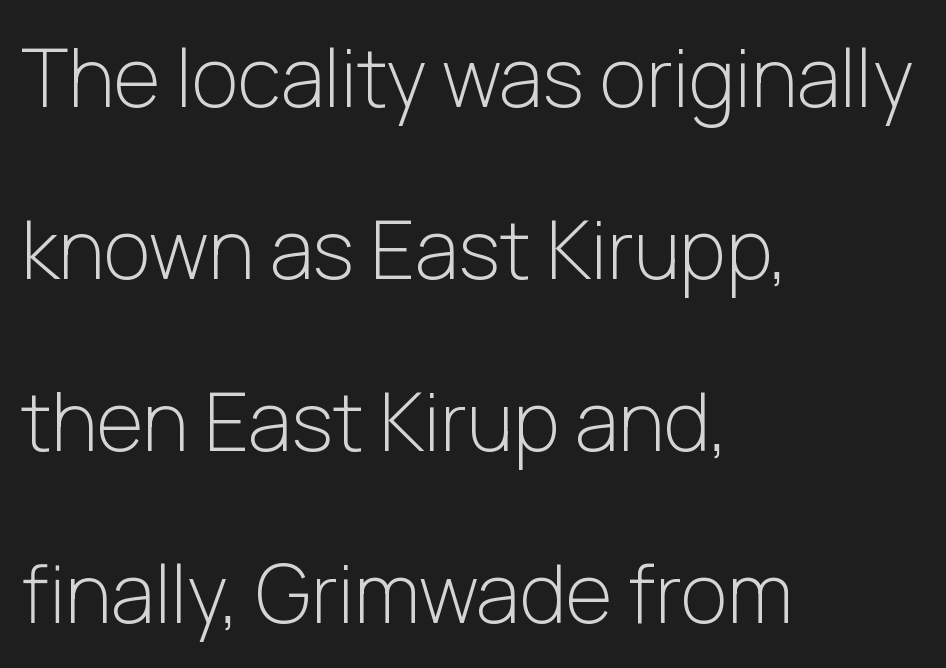
The image shows 80 px light sans-serif type, upright; set left-aligned, loose line spacing (2.15x), normal letter spacing, not underlined; low stroke contrast and a medium x-height.
